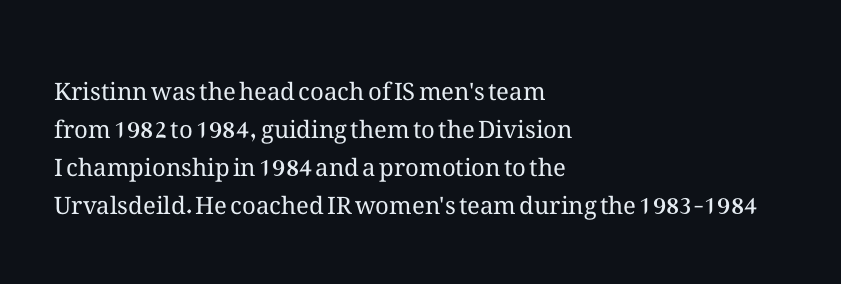
The image shows 24 px text type, upright; set left-aligned, normal line spacing (1.59x), normal letter spacing, not underlined.
